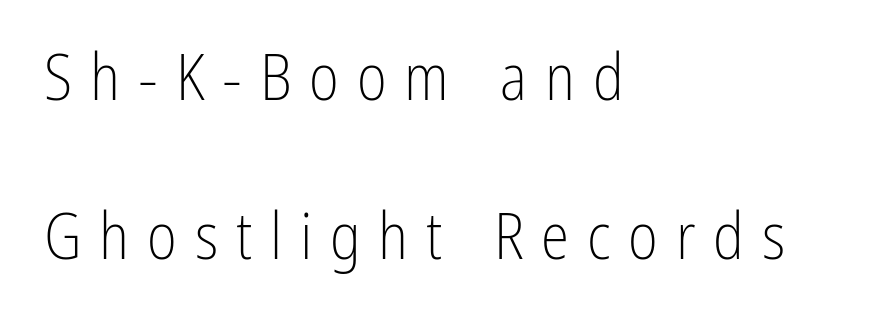
Does the copy run flush right? No — it runs flush left. One glance says open: line gaps are wider than usual. Honestly, there is no underline to notice here at all. The letters advance in unequal steps, a hallmark of proportional type. This rendering widens character spacing well past its baseline value.
